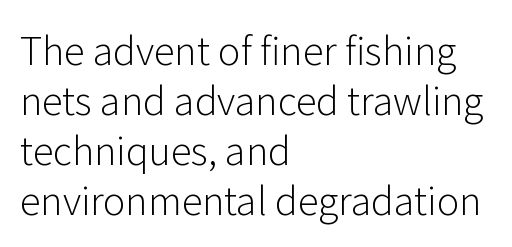
The ragged edge is on the right, which tells us the setting is flush left. Here the designer chose a conventional face with non-uniform glyph widths. This rendering employs a face without finishing strokes, i.e., a sans-serif. Does the lettering tilt? It doesn't — this is upright. Honestly, the row spacing looks completely unremarkable. The space beneath each line is pristine and unruled.
